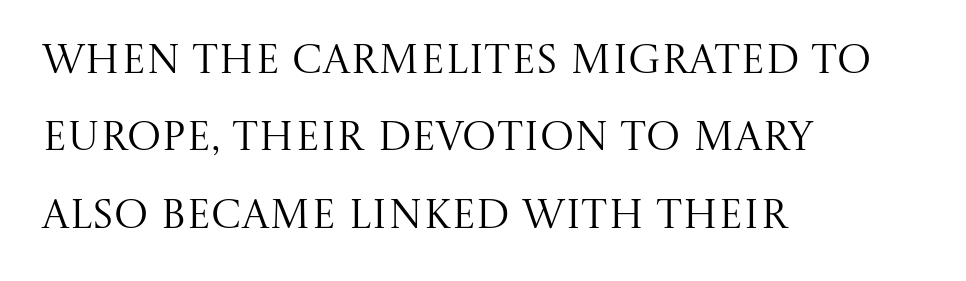
Q: Is the text bold? A: No.
Q: Is the text italic (slanted)? A: No, it is upright.
Q: Is the typeface a serif or a sans-serif typeface? A: Serif.
Q: Is the text underlined? A: No.
Q: How is the paragraph aligned? A: Left-aligned.
Q: Is the spacing between letters normal or unusually wide? A: Normal.
Q: Width (condensed, normal, or wide)? A: Normal.
Q: Stroke contrast? A: Medium.
Q: x-height? A: Large.
Q: Monospaced? A: No.
